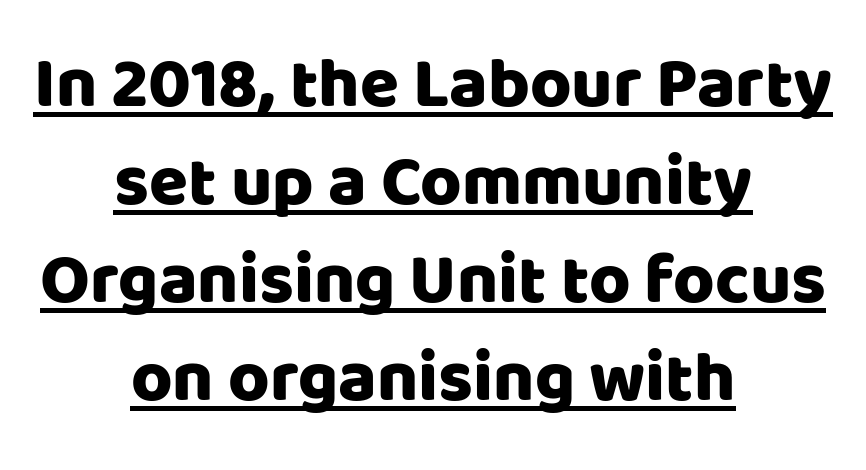
{"serif": "no", "italic": "no", "width": "normal", "stroke_contrast": "low", "x_height": "large", "monospaced": "no", "underline": "yes", "align": "center", "line_spacing": "normal", "line_spacing_ratio": 1.38, "letter_spacing": "normal", "letter_spacing_em": 0.0, "glyph_px": 71}
